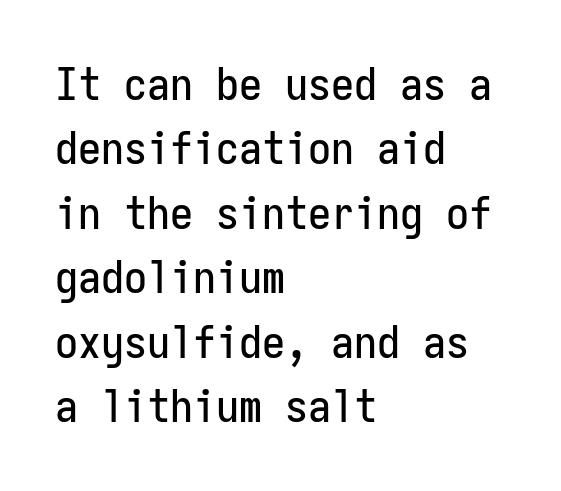
The image shows 46 px condensed sans-serif type, upright, monospaced; set left-aligned, normal line spacing (1.4x), normal letter spacing, not underlined; low stroke contrast and a medium x-height.
